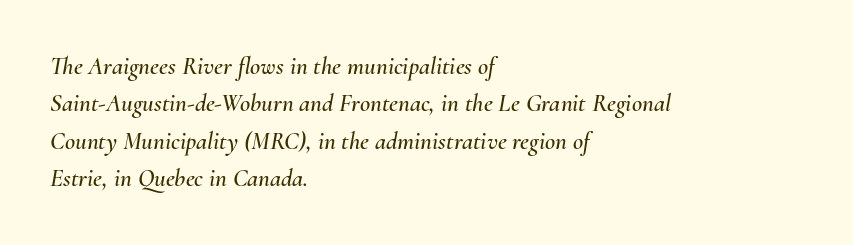
Q: Is the text italic (slanted)? A: Yes, it leans right by about 10 degrees.
Q: Is the text underlined? A: No.
Q: How is the paragraph aligned? A: Left-aligned.
Q: Is the spacing between letters normal or unusually wide? A: Normal.
Q: Is the spacing between lines tight, normal or loose? A: Normal.
